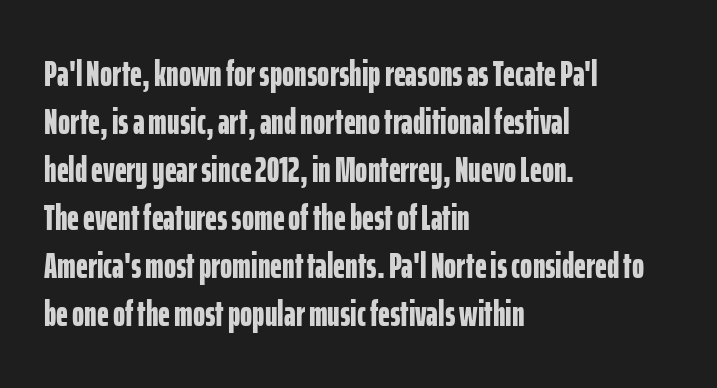
The image shows 37 px bold, condensed sans-serif type, upright; set left-aligned, normal line spacing (1.3x), normal letter spacing, not underlined; low stroke contrast and a medium x-height.
